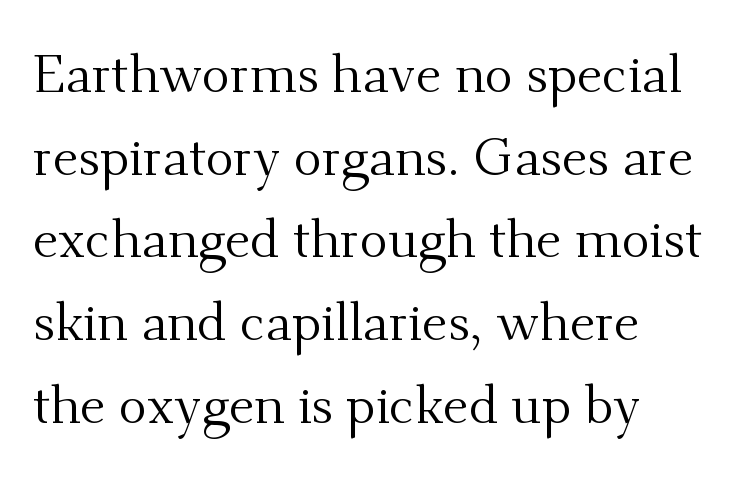
Q: Is the text bold? A: No.
Q: Is the text italic (slanted)? A: No, it is upright.
Q: Is the typeface a serif or a sans-serif typeface? A: Serif.
Q: Is the text underlined? A: No.
Q: How is the paragraph aligned? A: Left-aligned.
Q: Is the spacing between letters normal or unusually wide? A: Normal.
Q: Is the spacing between lines tight, normal or loose? A: Normal.
Q: Width (condensed, normal, or wide)? A: Normal.
Q: Stroke contrast? A: Medium.
Q: x-height? A: Small.
Q: Monospaced? A: No.
